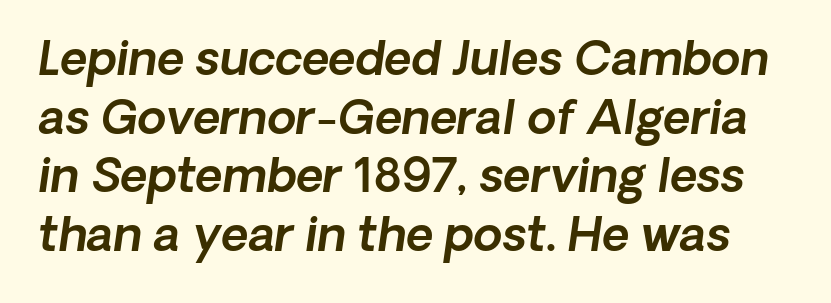
In terms of posture, this sample is oblique. Each letter keeps its own natural width here, so spacing adapts to shape. The specimen omits any rule beneath the text block's lines. The letters sit at their default tracking, neither squeezed nor spread.
